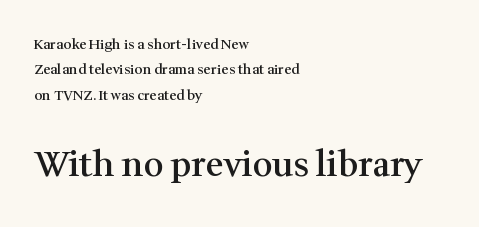
Q: Is the text bold? A: Semi-bold.
Q: Is the text italic (slanted)? A: No, it is upright.
Q: Is the typeface a serif or a sans-serif typeface? A: Serif.
Q: Is the text underlined? A: No.
Q: How is the paragraph aligned? A: Left-aligned.
Q: Is the spacing between letters normal or unusually wide? A: Normal.
Q: Which block of text is set in a larger size, the first (top) or the second (bottom)? A: The second (bottom) one.
Q: Width (condensed, normal, or wide)? A: Normal.
Q: Stroke contrast? A: Medium.
Q: x-height? A: Medium.
Q: Monospaced? A: No.
